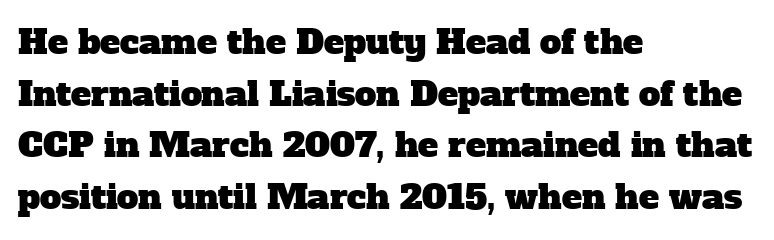
The image shows 34 px serif type; set left-aligned, normal line spacing (1.52x), normal letter spacing, not underlined; low stroke contrast and a medium x-height.
